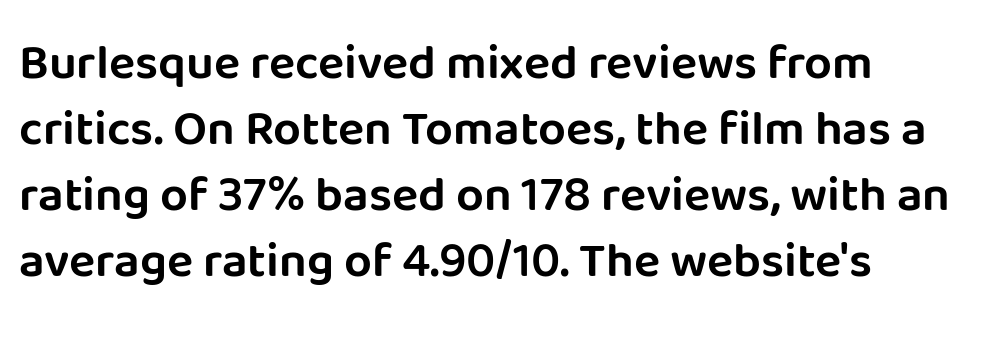
Q: Is the text italic (slanted)? A: No, it is upright.
Q: Is the typeface a serif or a sans-serif typeface? A: Sans-serif.
Q: Is the text underlined? A: No.
Q: How is the paragraph aligned? A: Left-aligned.
Q: Is the spacing between letters normal or unusually wide? A: Normal.
Q: Is the spacing between lines tight, normal or loose? A: Normal.
Q: Width (condensed, normal, or wide)? A: Normal.
Q: Stroke contrast? A: Low.
Q: x-height? A: Large.
Q: Monospaced? A: No.
